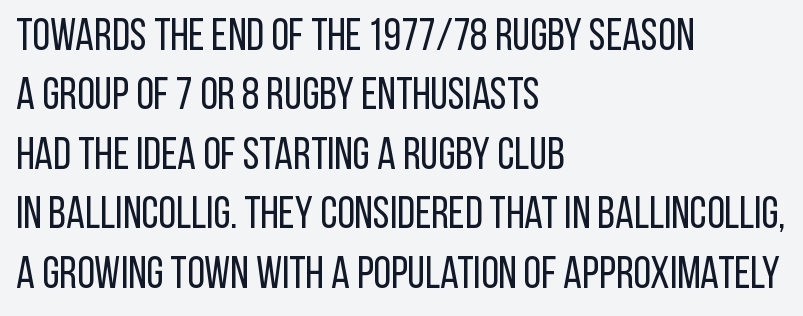
The image shows 45 px regular-weight, condensed sans-serif type, upright; set left-aligned, normal line spacing (1.32x), normal letter spacing, not underlined; low stroke contrast and a large x-height.
